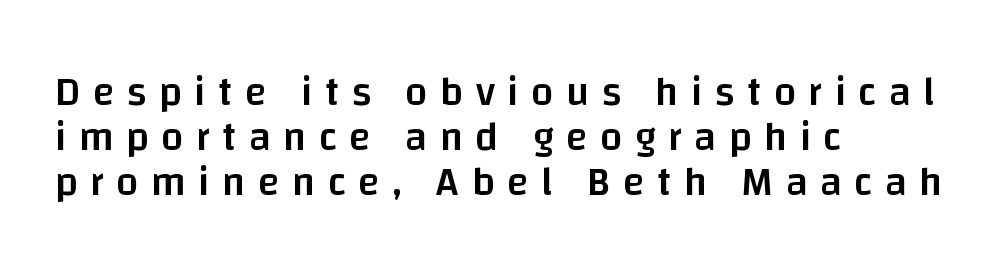
The image shows 40 px semibold sans-serif type, upright; set left-aligned, tight line spacing (1.12x), unusually wide letter spacing (+0.31 em), not underlined; low stroke contrast and a large x-height.
